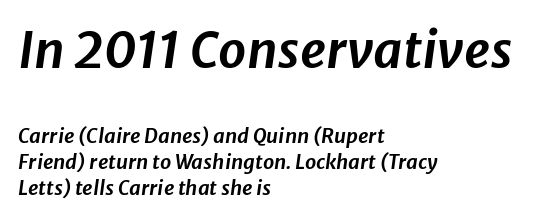
{"italic": "yes", "lean": "right", "slant_degrees": 8, "width": "normal", "stroke_contrast": "low", "x_height": "medium", "monospaced": "no", "underline": "no", "align": "left", "line_spacing": "normal", "line_spacing_ratio": 1.3, "letter_spacing": "normal", "letter_spacing_em": 0.0, "larger_block": "first", "size_ratio": 2.5, "glyph_px": 50}
